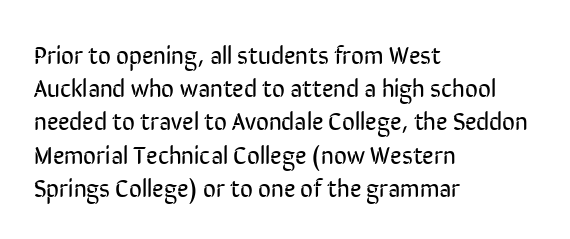
{"italic": "no", "bold": "no", "underline": "no", "align": "left", "line_spacing": "normal", "line_spacing_ratio": 1.33, "letter_spacing": "normal", "letter_spacing_em": 0.0, "glyph_px": 25}
